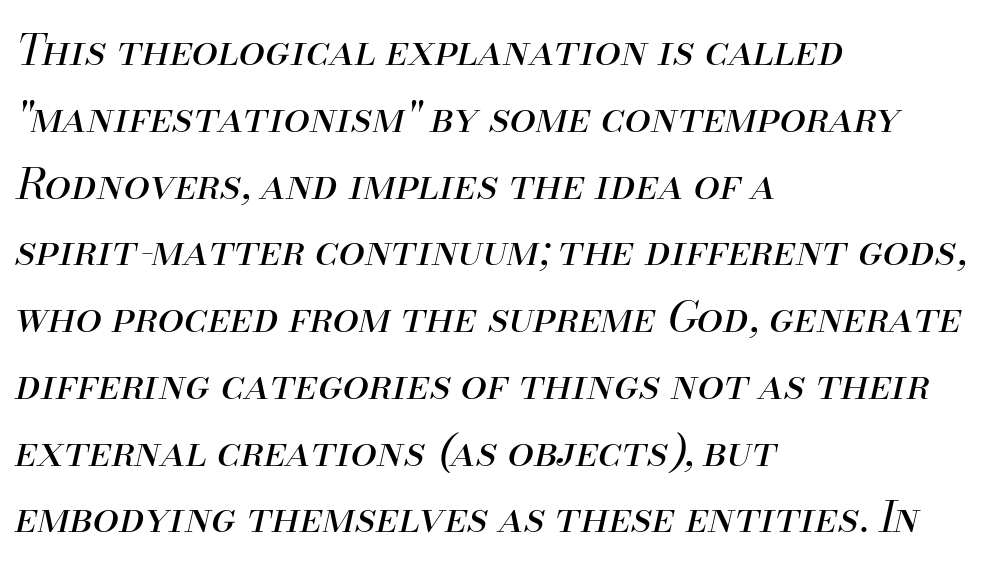
Q: Is the text bold? A: No.
Q: Is the text italic (slanted)? A: Yes, it leans right by about 13 degrees.
Q: Is the text underlined? A: No.
Q: How is the paragraph aligned? A: Left-aligned.
Q: Is the spacing between letters normal or unusually wide? A: Normal.
Q: Is the spacing between lines tight, normal or loose? A: Normal.
Q: Width (condensed, normal, or wide)? A: Normal.
Q: Stroke contrast? A: Medium.
Q: x-height? A: Small.
Q: Monospaced? A: No.
